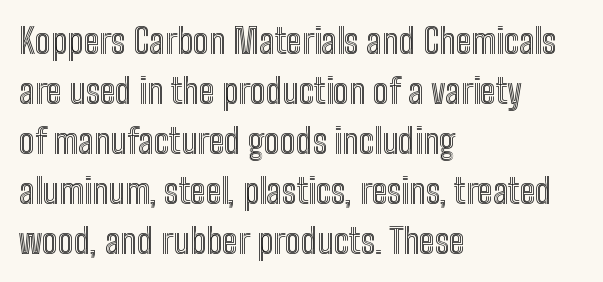
Q: Is the text italic (slanted)? A: No, it is upright.
Q: Is the text underlined? A: No.
Q: How is the paragraph aligned? A: Left-aligned.
Q: Is the spacing between letters normal or unusually wide? A: Normal.
Q: Is the spacing between lines tight, normal or loose? A: Normal.
Q: Width (condensed, normal, or wide)? A: Condensed.
Q: x-height? A: Medium.
Q: Monospaced? A: No.
